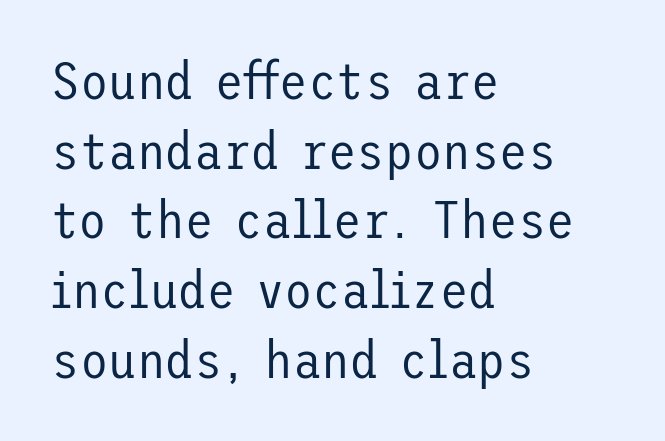
{"serif": "no", "italic": "no", "bold": "no", "weight": "regular", "width": "normal", "stroke_contrast": "low", "x_height": "medium", "underline": "no", "align": "left", "line_spacing": "normal", "line_spacing_ratio": 1.34, "letter_spacing": "normal", "letter_spacing_em": 0.0, "glyph_px": 52}
